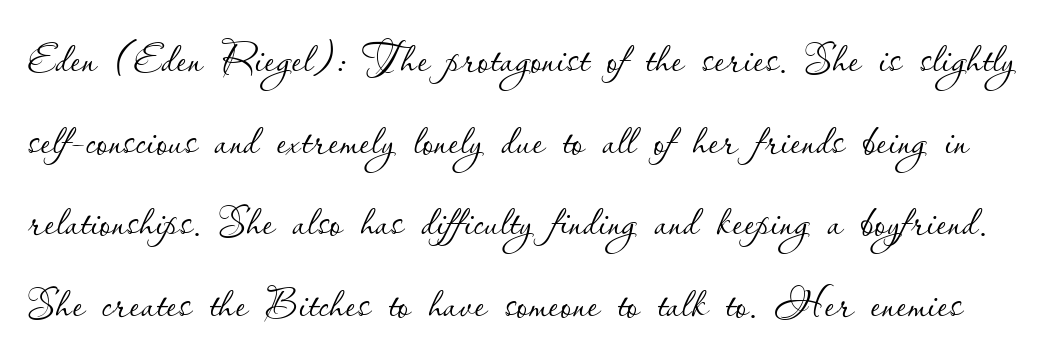
{"bold": "no", "weight": "thin", "width": "normal", "stroke_contrast": "low", "x_height": "small", "monospaced": "no", "underline": "no", "line_spacing": "normal", "line_spacing_ratio": 1.43, "letter_spacing": "normal", "letter_spacing_em": 0.0, "glyph_px": 57}
